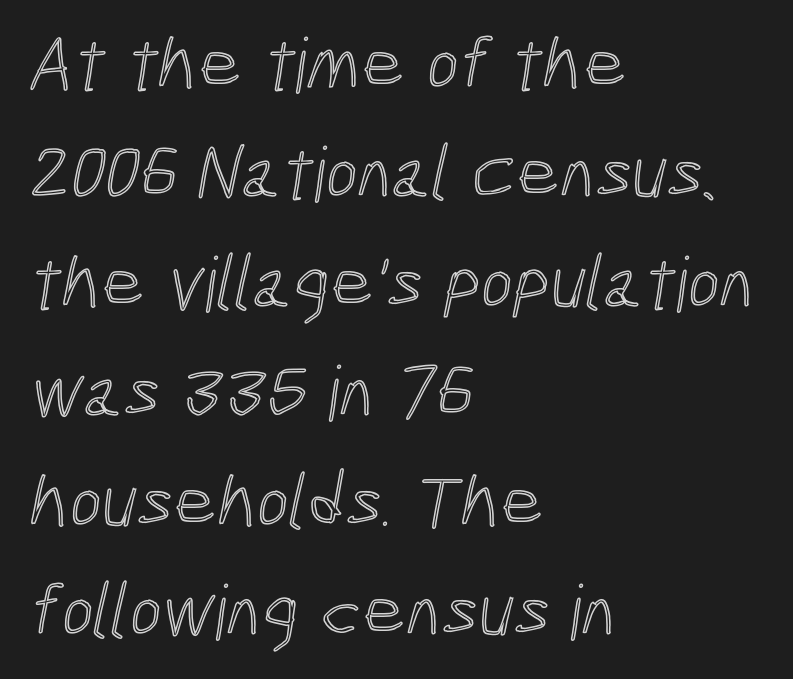
The image shows 76 px condensed type; set left-aligned, normal line spacing (1.44x), normal letter spacing, not underlined; a medium x-height.
